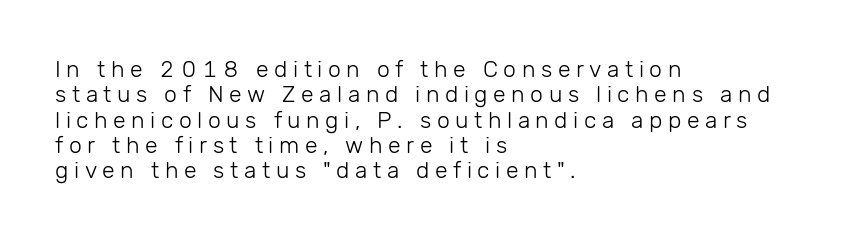
Q: Is the text bold? A: No.
Q: Is the text italic (slanted)? A: No, it is upright.
Q: Is the text underlined? A: No.
Q: How is the paragraph aligned? A: Left-aligned.
Q: Is the spacing between letters normal or unusually wide? A: Unusually wide.
Q: Is the spacing between lines tight, normal or loose? A: Tight.
